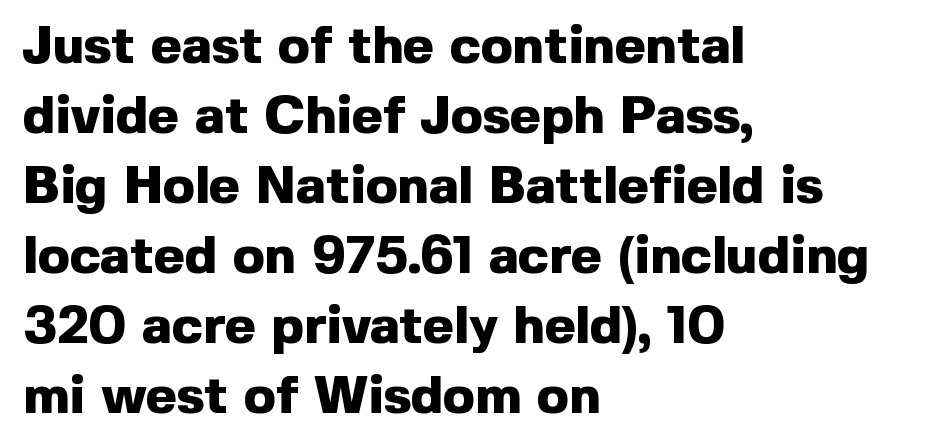
The rendering anchors every line to the left-hand side. These lines are composed in type without serifs. A normal amount of white space separates one row of letters from the next. Anything drawn beneath the words? Only blank space. This is the regular roman posture of the typeface. This sample uses plain, unmodified letter spacing.
